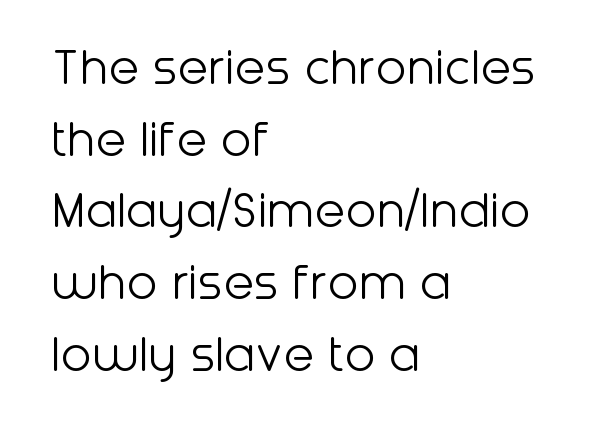
The passage shown is typed in a proportional face where columns would drift. The line-height multiplier appears to be the usual default. The cut favours lightness, reaching ordinary text weight at its darkest. The specimen omits any rule beneath the text block's lines.
